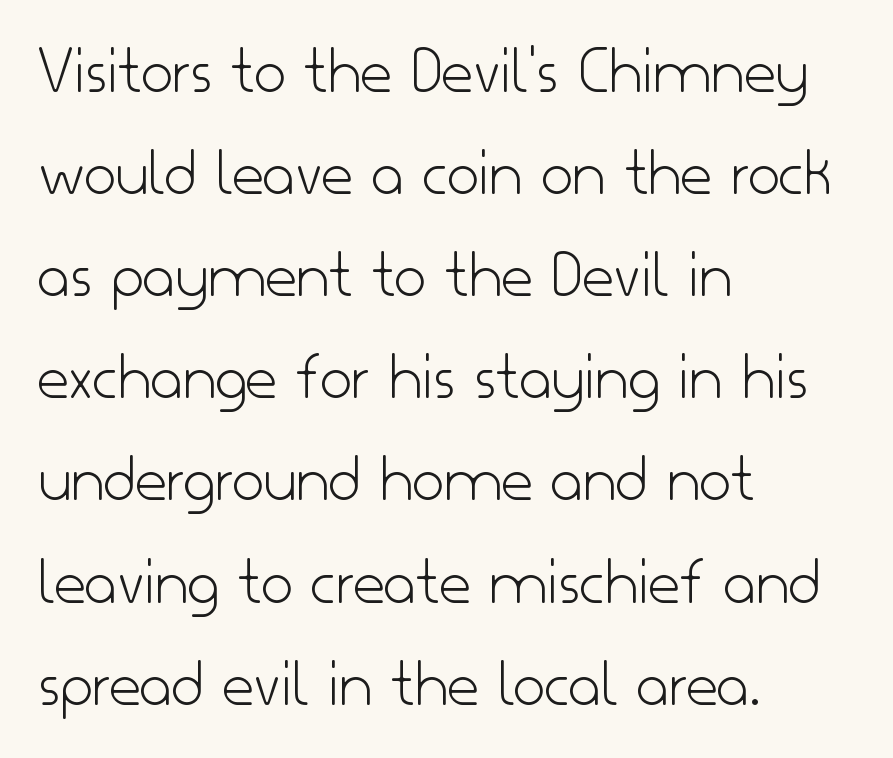
Q: Is the text bold? A: No.
Q: Is the text italic (slanted)? A: No, it is upright.
Q: Is the typeface a serif or a sans-serif typeface? A: Sans-serif.
Q: Is the text underlined? A: No.
Q: How is the paragraph aligned? A: Left-aligned.
Q: Is the spacing between letters normal or unusually wide? A: Normal.
Q: Is the spacing between lines tight, normal or loose? A: Normal.
Q: Width (condensed, normal, or wide)? A: Normal.
Q: Stroke contrast? A: Low.
Q: x-height? A: Small.
Q: Monospaced? A: No.
